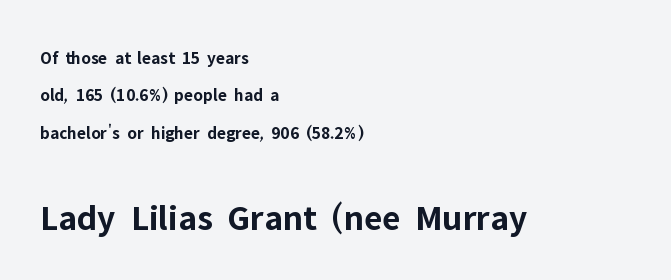
The image shows 37 px bold sans-serif type, upright; set left-aligned, loose line spacing (2.07x), normal letter spacing, not underlined; the second (bottom) block is 2.06x larger; low stroke contrast and a medium x-height.
